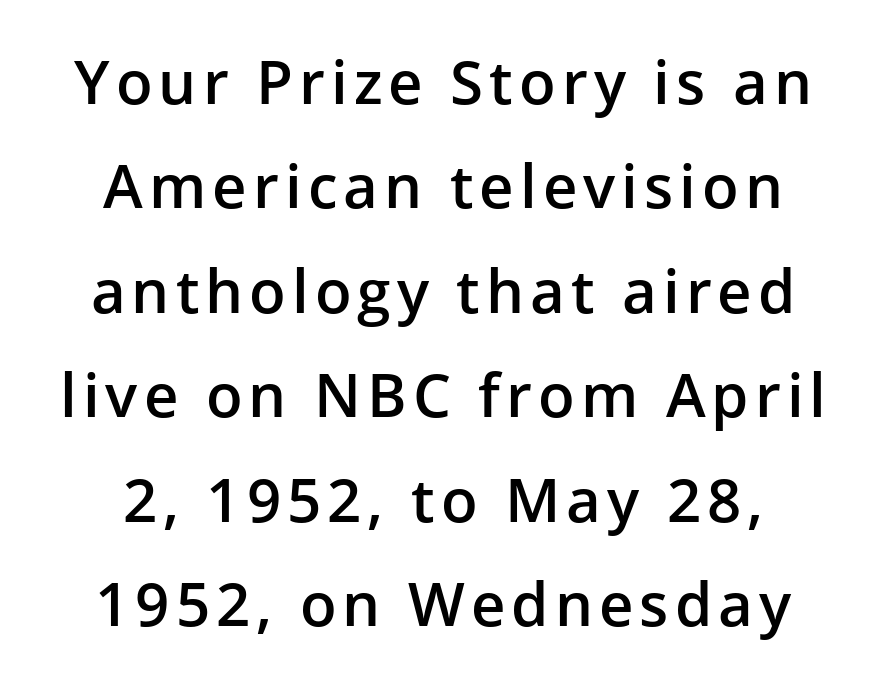
In terms of letterform style, serifs are entirely absent. The rendering positions every line midway between the sides. You could not count columns in this text — the font is proportionally spaced. The passage shown is semibold, sitting just below true bold.
